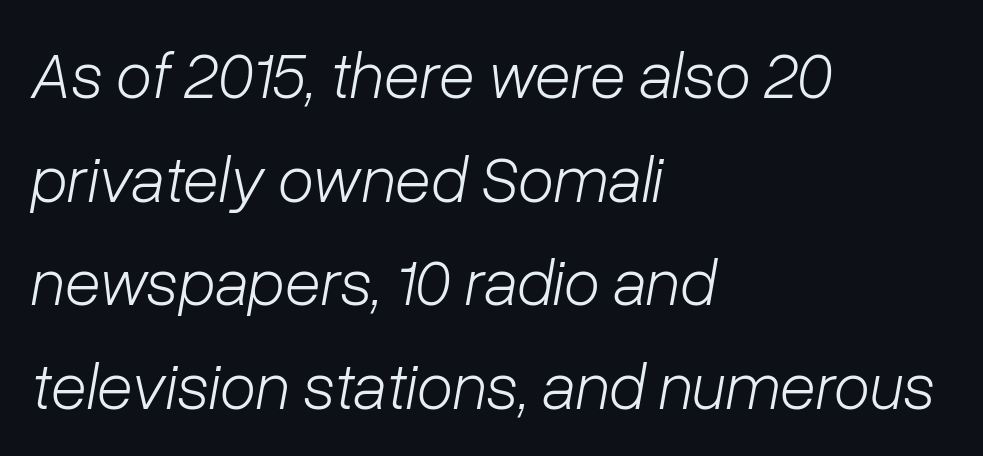
The image shows 66 px light type, italic (leaning right); set left-aligned, normal line spacing (1.57x), normal letter spacing, not underlined; low stroke contrast and a medium x-height.
